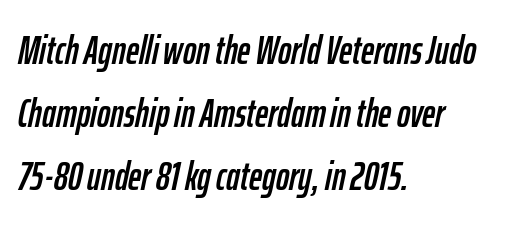
Q: Is the text italic (slanted)? A: Yes, it leans right by about 12 degrees.
Q: Is the text underlined? A: No.
Q: How is the paragraph aligned? A: Left-aligned.
Q: Is the spacing between letters normal or unusually wide? A: Normal.
Q: Is the spacing between lines tight, normal or loose? A: Normal.
Q: Width (condensed, normal, or wide)? A: Condensed.
Q: Stroke contrast? A: Low.
Q: x-height? A: Medium.
Q: Monospaced? A: No.
